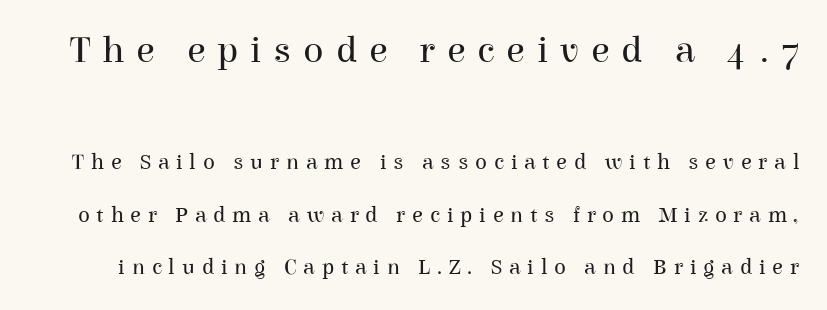
{"serif": "yes", "italic": "no", "bold": "no", "weight": "regular", "width": "normal", "stroke_contrast": "high", "x_height": "medium", "monospaced": "no", "underline": "no", "line_spacing": "loose", "line_spacing_ratio": 2.39, "letter_spacing": "wide", "letter_spacing_em": 0.31, "larger_block": "first", "size_ratio": 1.73, "glyph_px": 38}
